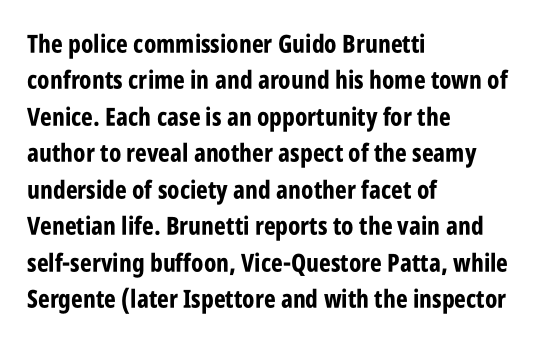
{"italic": "no", "bold": "yes", "underline": "no", "align": "left", "line_spacing": "normal", "line_spacing_ratio": 1.46, "letter_spacing": "normal", "letter_spacing_em": 0.0, "glyph_px": 25}
